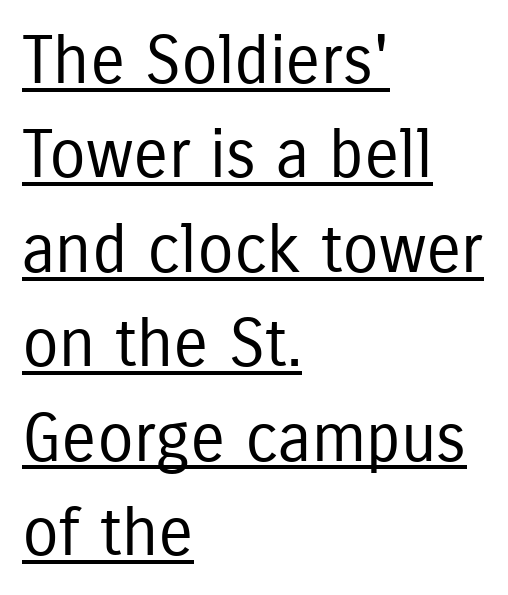
The image shows 66 px regular-weight, condensed sans-serif type, upright; set left-aligned, normal line spacing (1.43x), normal letter spacing, underlined; low stroke contrast and a medium x-height.
